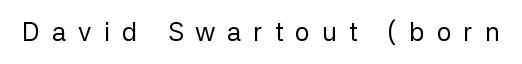
{"italic": "no", "bold": "no", "underline": "no", "letter_spacing": "wide", "letter_spacing_em": 0.46, "glyph_px": 26}
